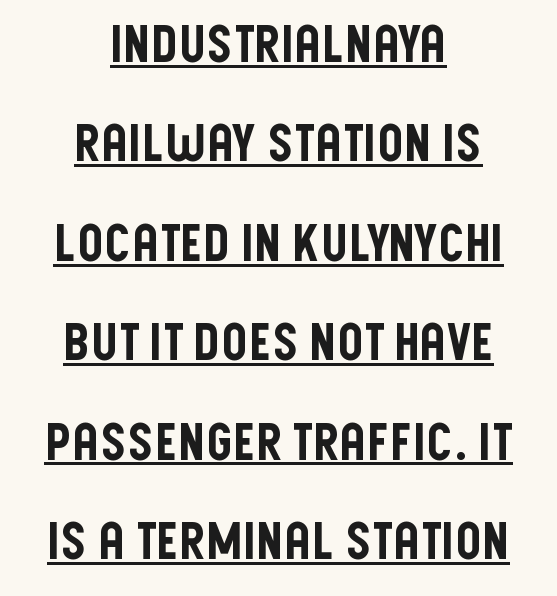
Q: Is the text italic (slanted)? A: No, it is upright.
Q: Is the typeface a serif or a sans-serif typeface? A: Sans-serif.
Q: Is the text underlined? A: Yes.
Q: How is the paragraph aligned? A: Centered.
Q: Is the spacing between letters normal or unusually wide? A: Normal.
Q: Is the spacing between lines tight, normal or loose? A: Loose.
Q: Width (condensed, normal, or wide)? A: Condensed.
Q: Stroke contrast? A: Low.
Q: x-height? A: Large.
Q: Monospaced? A: No.
